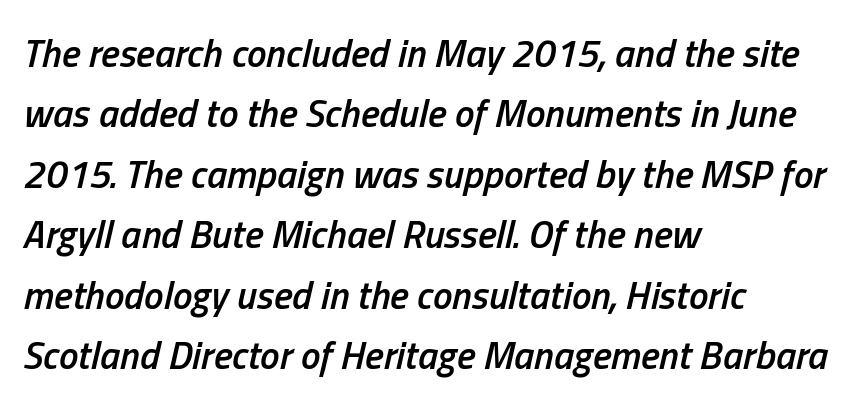
The image shows 39 px semibold, condensed type, italic (leaning right); set left-aligned, normal line spacing (1.55x), normal letter spacing, not underlined; low stroke contrast and a medium x-height.
